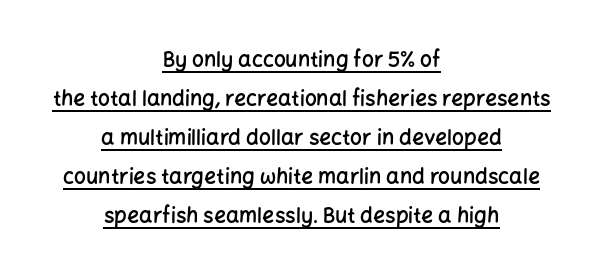
Characters remain perfectly vertical along every line. Its strokes are somewhat broadened, the hallmark of semibold type. Underline: present. The paragraph shown floats in the horizontal middle. You could call the tracking neutral — neither tight nor loose.
